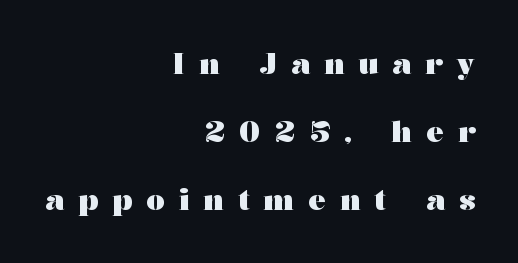
{"serif": "yes", "italic": "no", "bold": "yes", "weight": "heavy", "width": "wide", "stroke_contrast": "medium", "x_height": "medium", "monospaced": "no", "underline": "no", "align": "right", "line_spacing": "loose", "line_spacing_ratio": 2.35, "letter_spacing": "wide", "letter_spacing_em": 0.49, "glyph_px": 29}
